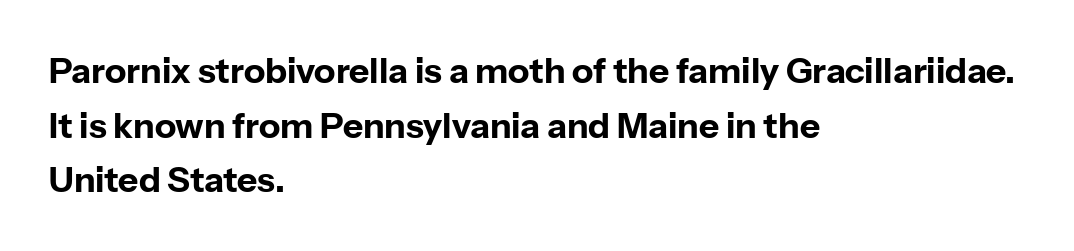
Students, this is bold: see how much ink each stroke carries. Type style note: lacks serifs. Quick note: interline space is typical. Just letters on the line, the space beneath them empty. Between one letter and the next there's only the usual sliver of space. This sample has the flowing, uneven cadence of proportional lettering.
